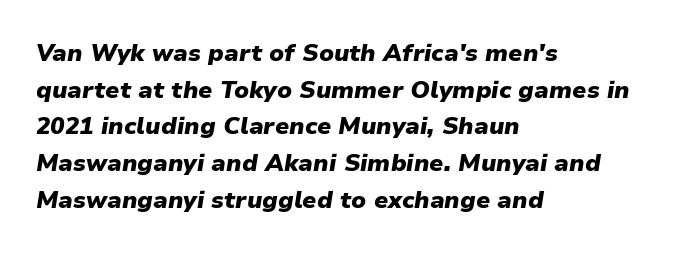
Q: Is the text bold? A: Yes.
Q: Is the text italic (slanted)? A: Yes, it leans right by about 9 degrees.
Q: Is the text underlined? A: No.
Q: How is the paragraph aligned? A: Left-aligned.
Q: Is the spacing between letters normal or unusually wide? A: Normal.
Q: Is the spacing between lines tight, normal or loose? A: Normal.
